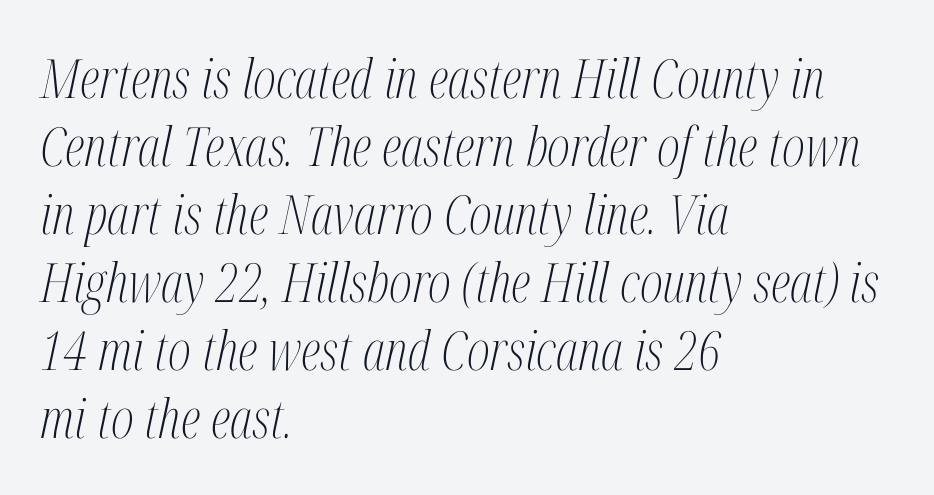
Q: Is the text bold? A: No.
Q: Is the text italic (slanted)? A: Yes, it leans right by about 12 degrees.
Q: Is the typeface a serif or a sans-serif typeface? A: Serif.
Q: Is the text underlined? A: No.
Q: How is the paragraph aligned? A: Left-aligned.
Q: Is the spacing between letters normal or unusually wide? A: Normal.
Q: Is the spacing between lines tight, normal or loose? A: Normal.
Q: Width (condensed, normal, or wide)? A: Condensed.
Q: Stroke contrast? A: Medium.
Q: x-height? A: Medium.
Q: Monospaced? A: No.
